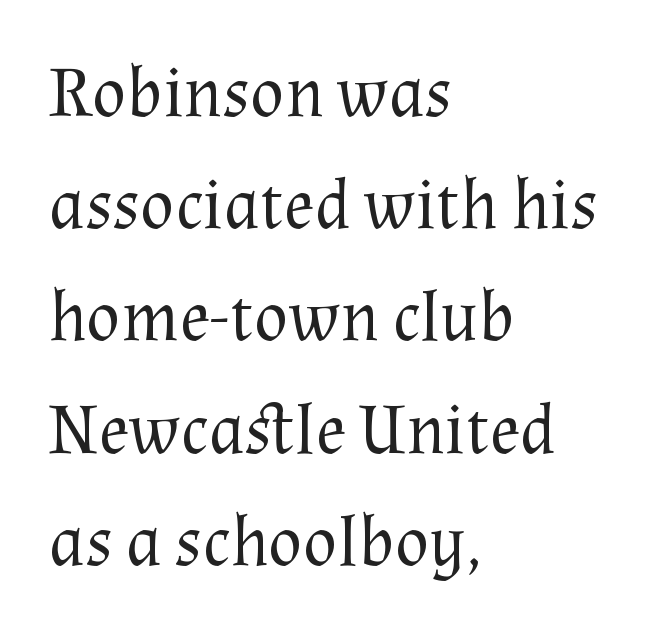
Q: Is the text bold? A: No.
Q: Is the text italic (slanted)? A: No, it is upright.
Q: Is the text underlined? A: No.
Q: How is the paragraph aligned? A: Left-aligned.
Q: Is the spacing between letters normal or unusually wide? A: Normal.
Q: Is the spacing between lines tight, normal or loose? A: Normal.
Q: Width (condensed, normal, or wide)? A: Normal.
Q: Stroke contrast? A: Medium.
Q: x-height? A: Medium.
Q: Monospaced? A: No.
